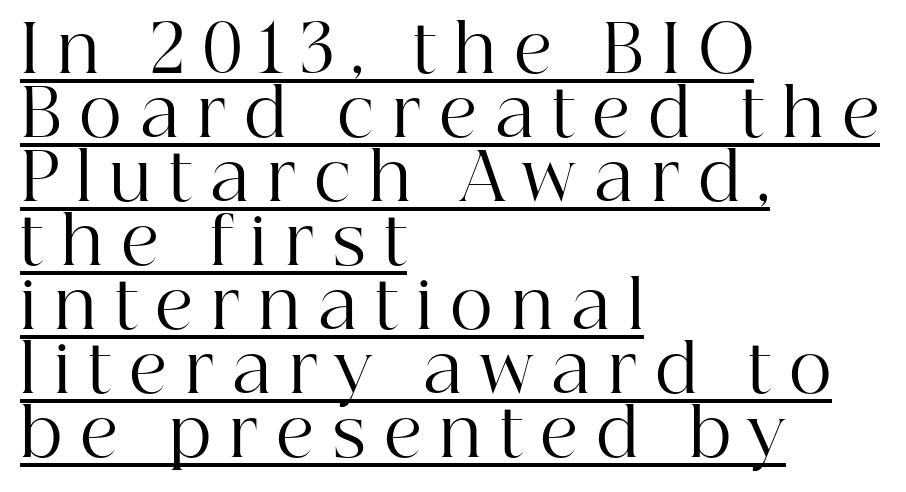
The image shows 66 px regular-weight serif type, upright; set left-aligned, tight line spacing (0.97x), unusually wide letter spacing (+0.27 em), underlined; high stroke contrast and a medium x-height.
